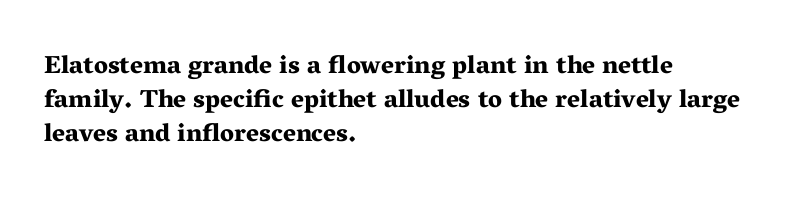
The lines in this sample share a left origin and differ only in where they stop. Summary of vertical rhythm: regular, with standard interline spacing. Italic: no, the glyphs are upright roman. The letterforms sit shoulder to shoulder at normal distance. Set as a true bold cut, around the 700 mark. The baseline area is clear.
